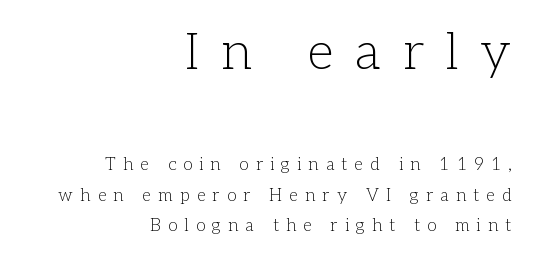
Q: Is the text bold? A: No.
Q: Is the text italic (slanted)? A: No, it is upright.
Q: Is the typeface a serif or a sans-serif typeface? A: Serif.
Q: Is the text underlined? A: No.
Q: How is the paragraph aligned? A: Right-aligned.
Q: Is the spacing between letters normal or unusually wide? A: Unusually wide.
Q: Which block of text is set in a larger size, the first (top) or the second (bottom)? A: The first (top) one.
Q: Width (condensed, normal, or wide)? A: Normal.
Q: Stroke contrast? A: Low.
Q: x-height? A: Medium.
Q: Monospaced? A: No.
